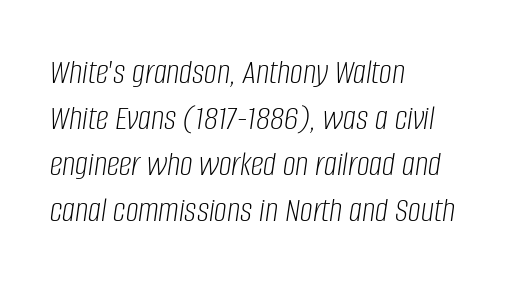
{"italic": "yes", "lean": "right", "slant_degrees": 8, "bold": "no", "weight": "light", "width": "condensed", "stroke_contrast": "low", "x_height": "large", "monospaced": "no", "underline": "no", "align": "left", "line_spacing": "normal", "line_spacing_ratio": 1.28, "letter_spacing": "normal", "letter_spacing_em": 0.0, "glyph_px": 36}
